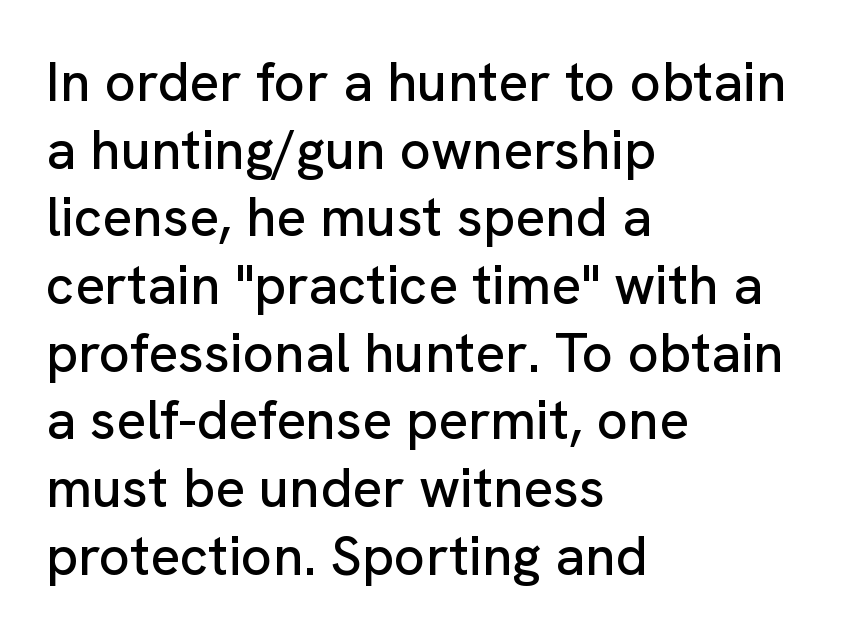
The compositor pushed each line to the left boundary. Observe the ordinary spacing: letters are neighbours, not strangers. Honestly, there is no underline to notice here at all. The face used here is a sans, in the tradition of grotesques and geometrics.
